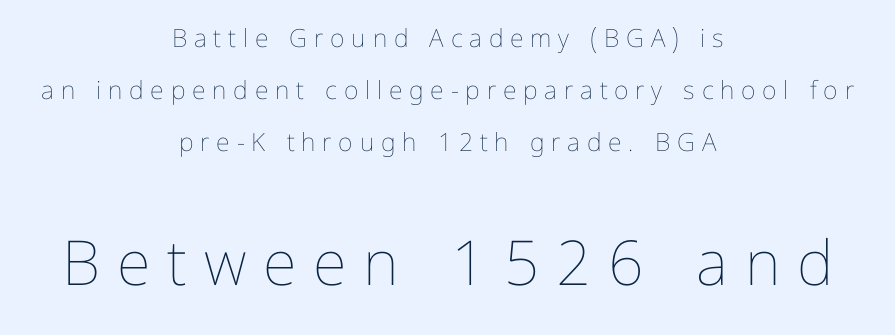
The image shows 62 px thin type, upright; set centered, loose line spacing (2.09x), unusually wide letter spacing (+0.27 em), not underlined; the second (bottom) block is 2.48x larger; low stroke contrast and a medium x-height.
